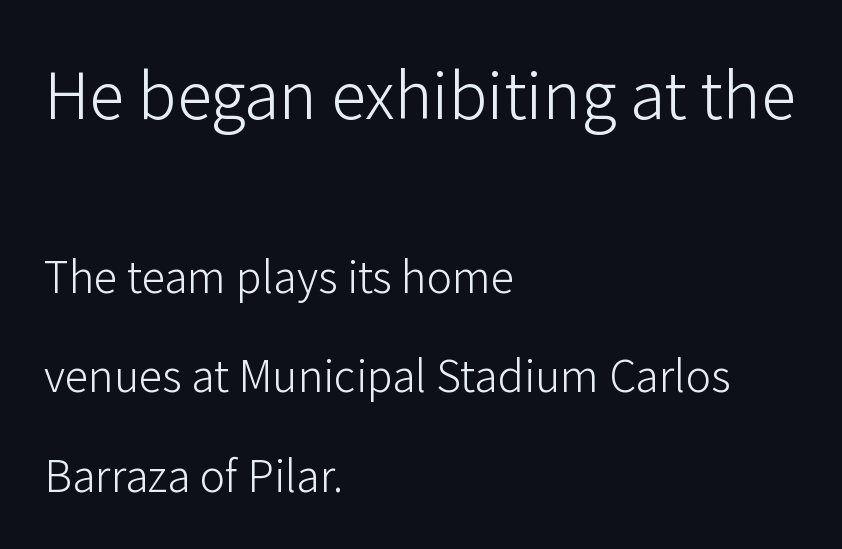
Q: Is the text bold? A: No.
Q: Is the text italic (slanted)? A: No, it is upright.
Q: Is the typeface a serif or a sans-serif typeface? A: Sans-serif.
Q: Is the text underlined? A: No.
Q: How is the paragraph aligned? A: Left-aligned.
Q: Is the spacing between letters normal or unusually wide? A: Normal.
Q: Is the spacing between lines tight, normal or loose? A: Loose.
Q: Which block of text is set in a larger size, the first (top) or the second (bottom)? A: The first (top) one.
Q: Width (condensed, normal, or wide)? A: Normal.
Q: Stroke contrast? A: Low.
Q: x-height? A: Medium.
Q: Monospaced? A: No.
